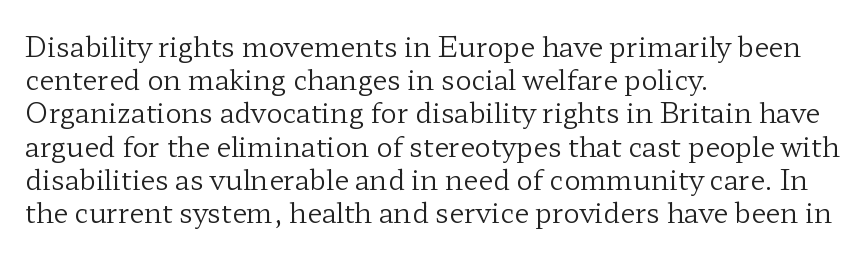
Q: Is the text bold? A: No.
Q: Is the text italic (slanted)? A: No, it is upright.
Q: Is the text underlined? A: No.
Q: How is the paragraph aligned? A: Left-aligned.
Q: Is the spacing between letters normal or unusually wide? A: Normal.
